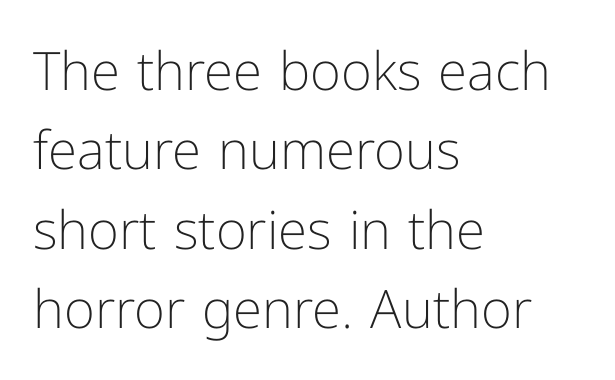
The image shows 53 px light sans-serif type, upright; set left-aligned, normal line spacing (1.5x), normal letter spacing, not underlined; low stroke contrast and a medium x-height.
